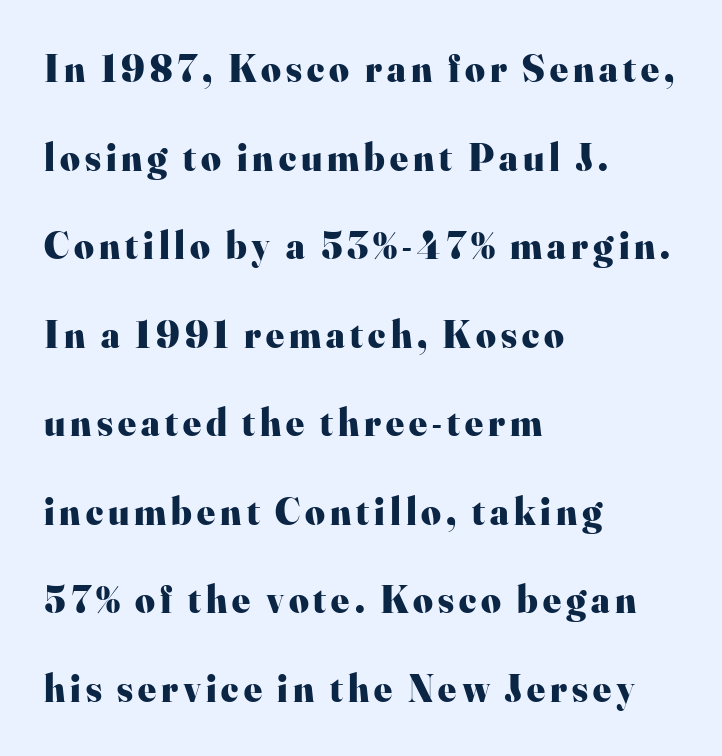
{"serif": "yes", "italic": "no", "bold": "yes", "weight": "heavy", "width": "normal", "stroke_contrast": "high", "x_height": "small", "monospaced": "no", "underline": "no", "align": "left", "line_spacing": "loose", "line_spacing_ratio": 2.33, "glyph_px": 38}
